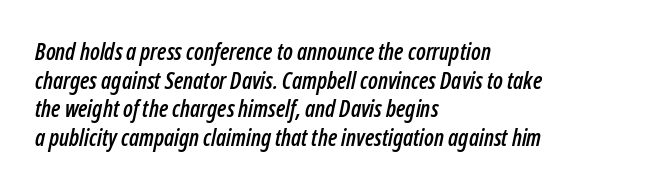
{"italic": "yes", "lean": "right", "slant_degrees": 12, "underline": "no", "align": "left", "line_spacing_ratio": 1.24, "letter_spacing": "normal", "letter_spacing_em": 0.0, "glyph_px": 23}
